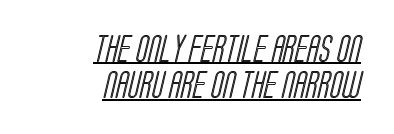
{"width": "condensed", "x_height": "large", "monospaced": "no", "underline": "yes", "align": "right", "line_spacing": "normal", "line_spacing_ratio": 1.3, "letter_spacing": "normal", "letter_spacing_em": 0.0, "glyph_px": 28}
